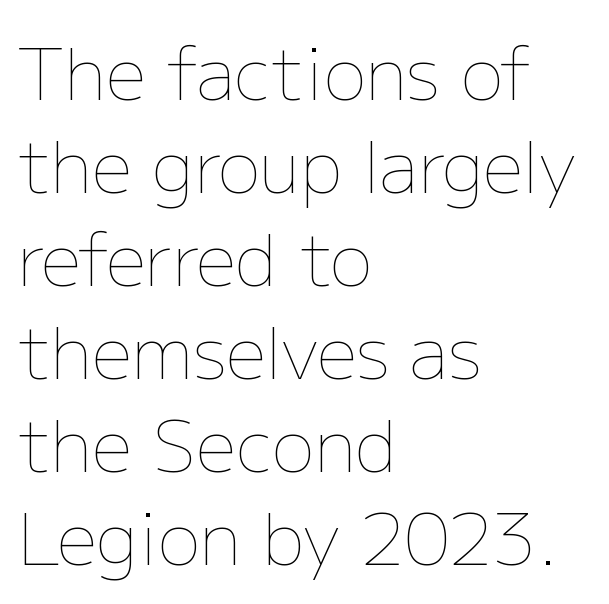
Q: Is the text bold? A: No.
Q: Is the text italic (slanted)? A: No, it is upright.
Q: Is the text underlined? A: No.
Q: How is the paragraph aligned? A: Left-aligned.
Q: Is the spacing between letters normal or unusually wide? A: Normal.
Q: Is the spacing between lines tight, normal or loose? A: Normal.
Q: Width (condensed, normal, or wide)? A: Normal.
Q: Stroke contrast? A: Low.
Q: x-height? A: Medium.
Q: Monospaced? A: No.
